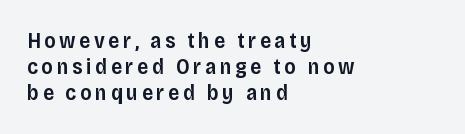
The image shows 22 px text type, upright; set left-aligned, line spacing 1.19x, not underlined.
